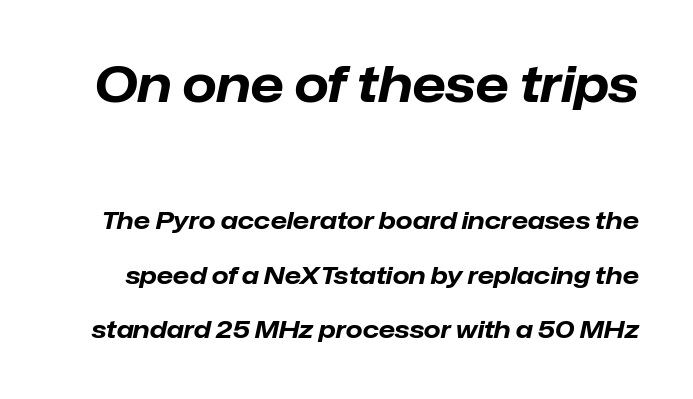
The image shows 49 px bold type, italic (leaning right); set loose line spacing (2.28x), normal letter spacing, not underlined; the first (top) block is 2.04x larger; low stroke contrast and a medium x-height.
